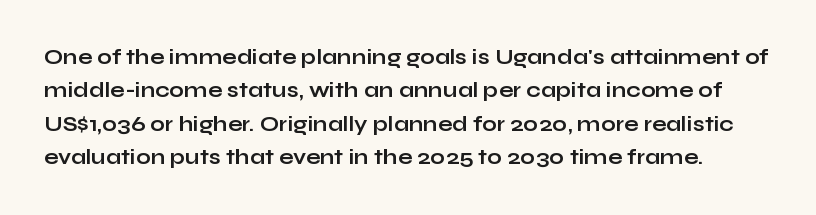
{"italic": "no", "bold": "yes", "underline": "no", "line_spacing": "normal", "line_spacing_ratio": 1.59, "letter_spacing": "normal", "letter_spacing_em": 0.0, "glyph_px": 21}
